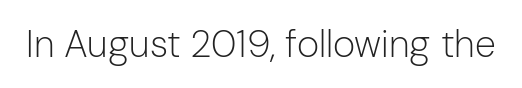
{"serif": "no", "italic": "no", "bold": "no", "weight": "light", "width": "normal", "stroke_contrast": "low", "x_height": "medium", "monospaced": "no", "underline": "no", "letter_spacing": "normal", "letter_spacing_em": 0.0, "glyph_px": 38}
